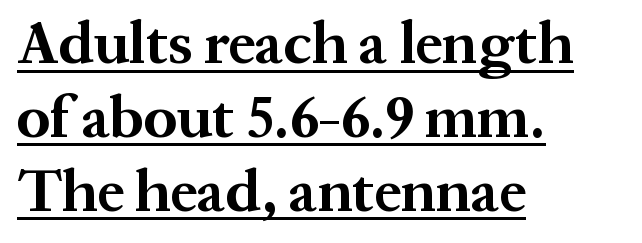
The image shows 60 px bold serif type, upright; set left-aligned, line spacing 1.23x, normal letter spacing, underlined; medium stroke contrast and a medium x-height.
